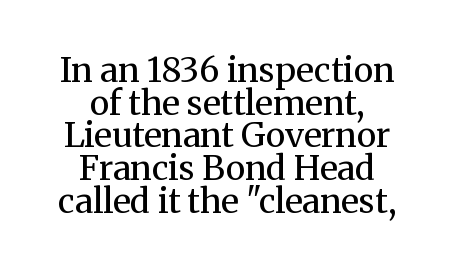
Q: Is the text bold? A: No.
Q: Is the text italic (slanted)? A: No, it is upright.
Q: Is the typeface a serif or a sans-serif typeface? A: Serif.
Q: Is the text underlined? A: No.
Q: How is the paragraph aligned? A: Centered.
Q: Is the spacing between letters normal or unusually wide? A: Normal.
Q: Is the spacing between lines tight, normal or loose? A: Tight.
Q: Width (condensed, normal, or wide)? A: Normal.
Q: Stroke contrast? A: Medium.
Q: x-height? A: Medium.
Q: Monospaced? A: No.
